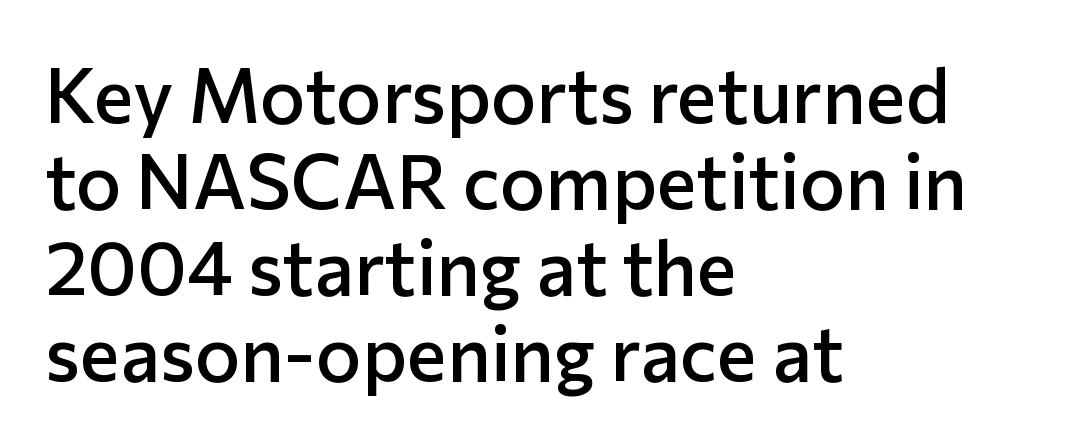
{"serif": "no", "italic": "no", "bold": "semi", "weight": "semibold", "width": "normal", "stroke_contrast": "low", "x_height": "medium", "monospaced": "no", "underline": "no", "align": "left", "line_spacing": "tight", "line_spacing_ratio": 1.13, "letter_spacing": "normal", "letter_spacing_em": 0.0, "glyph_px": 76}
